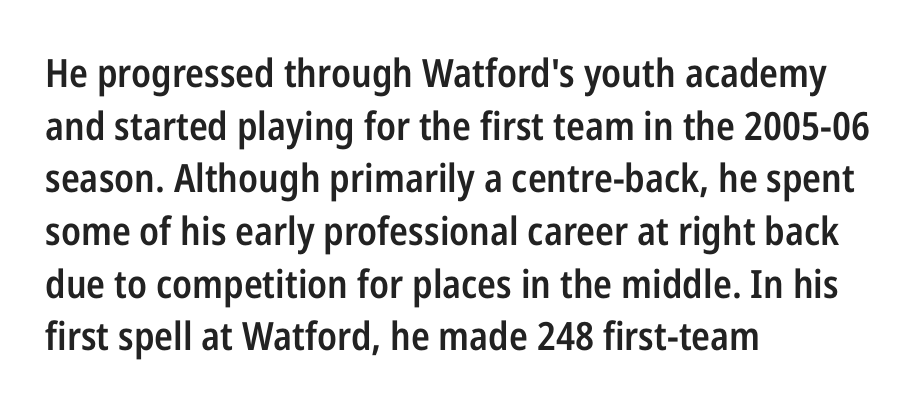
{"serif": "no", "italic": "no", "bold": "semi", "weight": "semibold", "width": "condensed", "stroke_contrast": "low", "x_height": "medium", "monospaced": "no", "underline": "no", "align": "left", "line_spacing": "normal", "line_spacing_ratio": 1.35, "letter_spacing": "normal", "letter_spacing_em": 0.0, "glyph_px": 39}
